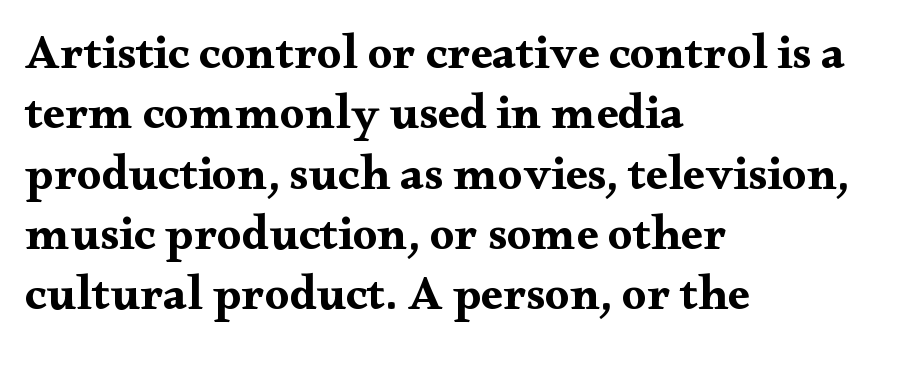
Q: Is the text bold? A: Yes.
Q: Is the text italic (slanted)? A: No, it is upright.
Q: Is the typeface a serif or a sans-serif typeface? A: Serif.
Q: Is the text underlined? A: No.
Q: How is the paragraph aligned? A: Left-aligned.
Q: Is the spacing between letters normal or unusually wide? A: Normal.
Q: Width (condensed, normal, or wide)? A: Wide.
Q: Stroke contrast? A: Medium.
Q: x-height? A: Small.
Q: Monospaced? A: No.
